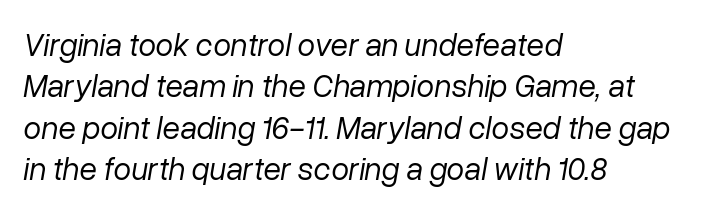
The image shows 32 px regular-weight type, italic (leaning right); set left-aligned, normal line spacing (1.29x), normal letter spacing, not underlined; low stroke contrast and a medium x-height.
